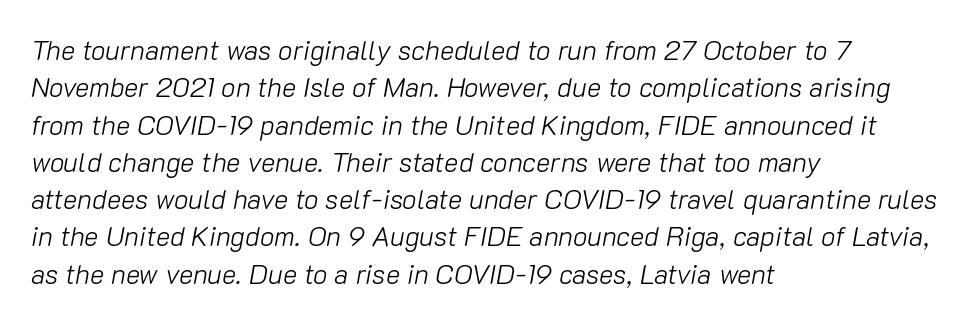
The image shows 27 px text type, italic (leaning right); set left-aligned, normal line spacing (1.38x), normal letter spacing, not underlined.
